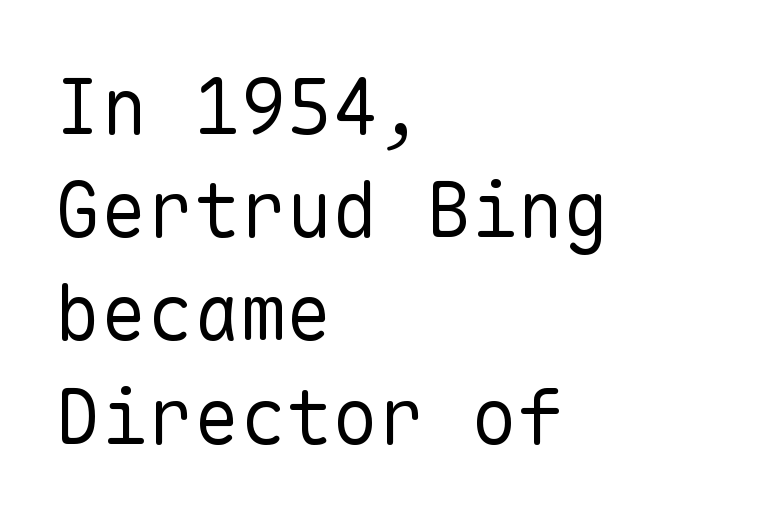
Q: Is the text bold? A: No.
Q: Is the text italic (slanted)? A: No, it is upright.
Q: Is the typeface a serif or a sans-serif typeface? A: Sans-serif.
Q: Is the text underlined? A: No.
Q: How is the paragraph aligned? A: Left-aligned.
Q: Is the spacing between letters normal or unusually wide? A: Normal.
Q: Is the spacing between lines tight, normal or loose? A: Normal.
Q: Width (condensed, normal, or wide)? A: Normal.
Q: Stroke contrast? A: Low.
Q: x-height? A: Medium.
Q: Monospaced? A: Yes.
